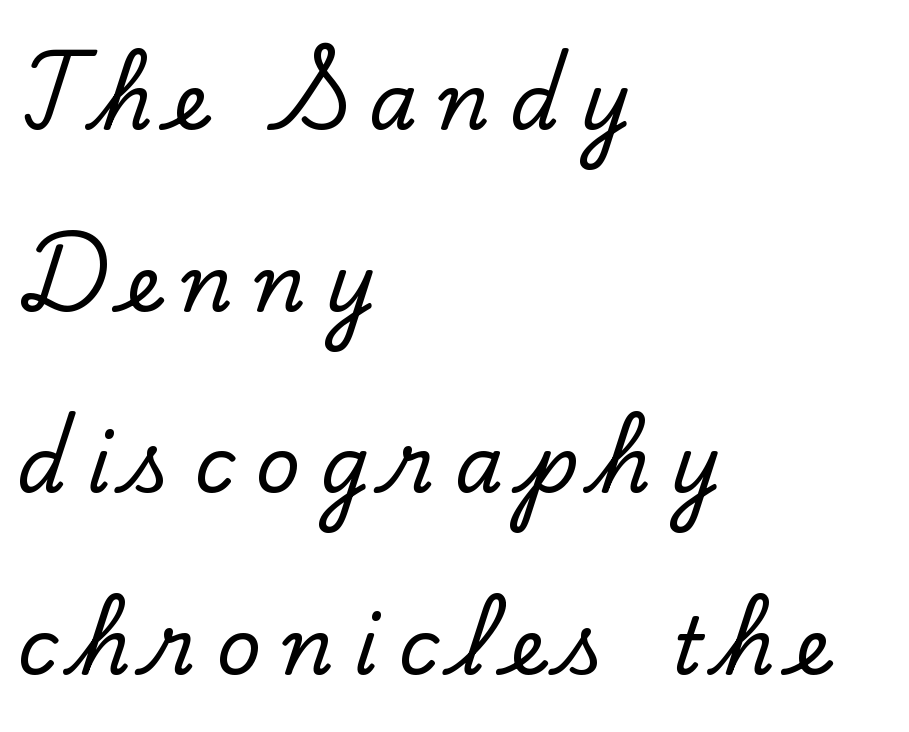
Q: Is the text italic (slanted)? A: Yes.
Q: Is the typeface a serif or a sans-serif typeface? A: Serif.
Q: Is the text underlined? A: No.
Q: How is the paragraph aligned? A: Left-aligned.
Q: Is the spacing between letters normal or unusually wide? A: Unusually wide.
Q: Is the spacing between lines tight, normal or loose? A: Loose.
Q: Width (condensed, normal, or wide)? A: Normal.
Q: Stroke contrast? A: Low.
Q: x-height? A: Small.
Q: Monospaced? A: No.
